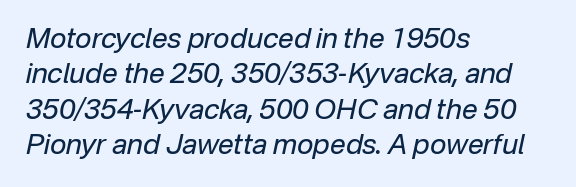
The image shows 28 px regular-weight type, italic (leaning right); set left-aligned, normal line spacing (1.26x), normal letter spacing, not underlined; low stroke contrast and a medium x-height.
